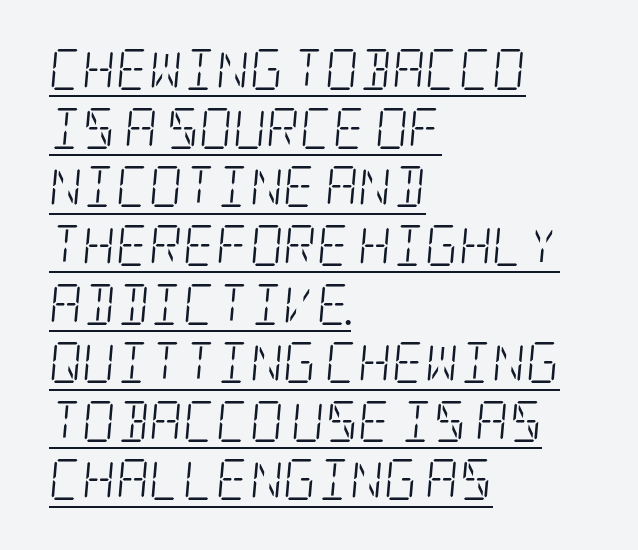
The image shows 41 px light, condensed serif type, italic (leaning right); set left-aligned, normal line spacing (1.43x), normal letter spacing, underlined; low stroke contrast and a large x-height.
